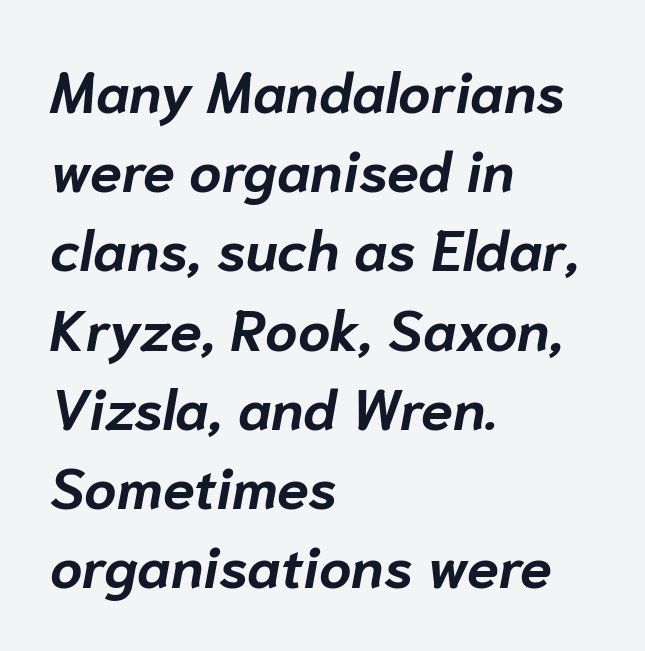
Q: Is the text bold? A: Yes.
Q: Is the text italic (slanted)? A: Yes, it leans right by about 10 degrees.
Q: Is the text underlined? A: No.
Q: How is the paragraph aligned? A: Left-aligned.
Q: Is the spacing between letters normal or unusually wide? A: Normal.
Q: Is the spacing between lines tight, normal or loose? A: Normal.
Q: Width (condensed, normal, or wide)? A: Normal.
Q: Stroke contrast? A: Low.
Q: x-height? A: Medium.
Q: Monospaced? A: No.
